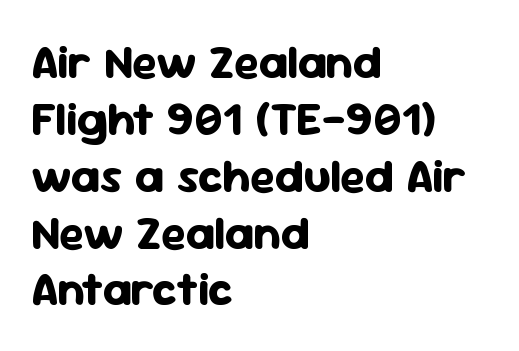
{"serif": "no", "italic": "no", "bold": "yes", "weight": "bold", "width": "normal", "stroke_contrast": "low", "x_height": "medium", "monospaced": "no", "underline": "no", "align": "left", "line_spacing_ratio": 1.21, "letter_spacing": "normal", "letter_spacing_em": 0.0, "glyph_px": 47}
